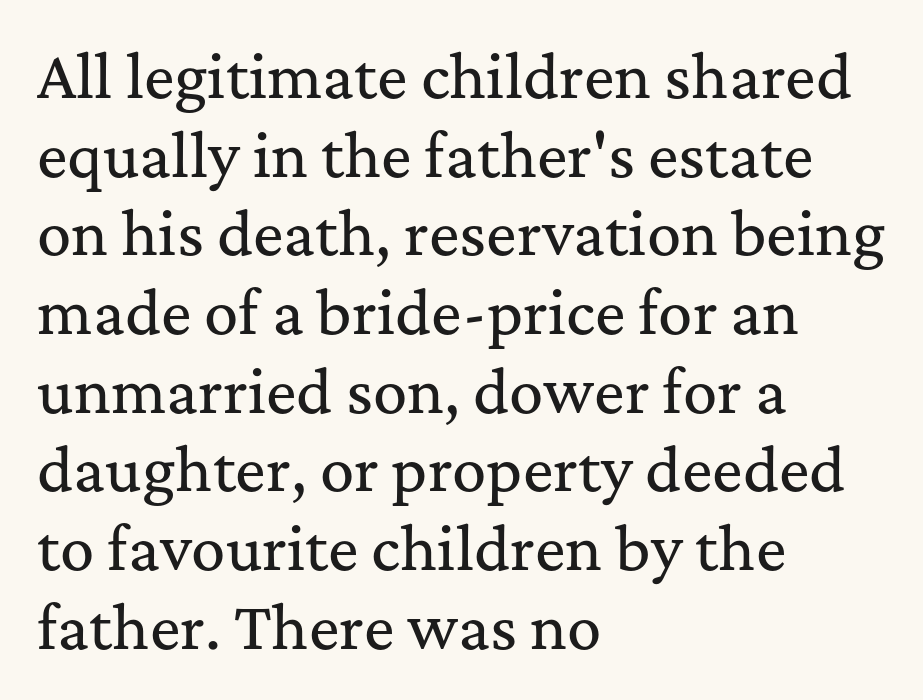
In terms of posture, this sample is upright. A typesetter would call this proportional, since set widths differ per character. Leading matches the norm, producing a regular column. To sum up the face: it has serifs.
